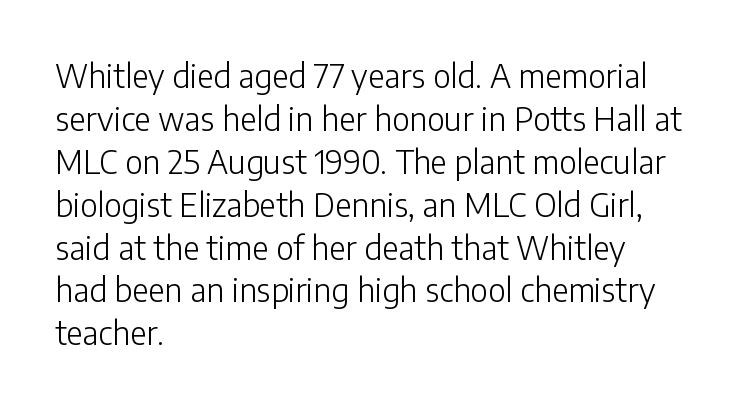
The image shows 32 px light sans-serif type, upright; set left-aligned, normal line spacing (1.34x), normal letter spacing, not underlined; low stroke contrast and a medium x-height.
